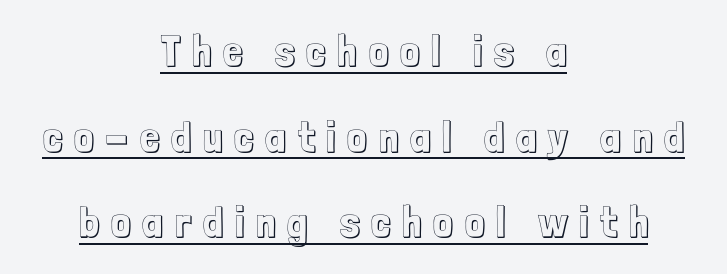
{"italic": "no", "width": "condensed", "x_height": "medium", "monospaced": "no", "underline": "yes", "align": "center", "line_spacing": "loose", "line_spacing_ratio": 1.99, "letter_spacing": "wide", "letter_spacing_em": 0.28, "glyph_px": 43}
